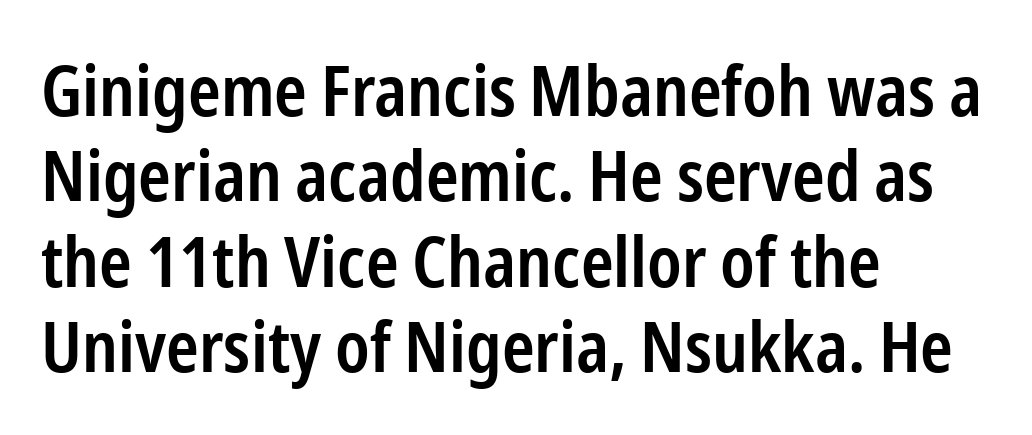
{"serif": "no", "italic": "no", "bold": "semi", "weight": "semibold", "width": "condensed", "stroke_contrast": "low", "x_height": "medium", "monospaced": "no", "underline": "no", "align": "left", "line_spacing_ratio": 1.22, "letter_spacing": "normal", "letter_spacing_em": 0.0, "glyph_px": 70}
